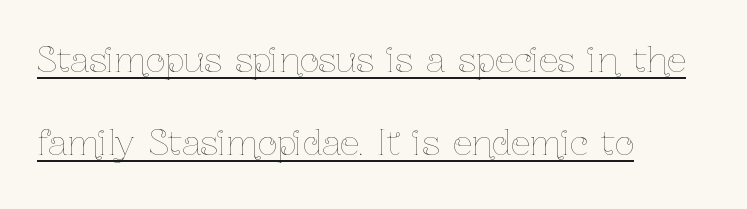
Q: Is the text bold? A: No.
Q: Is the text italic (slanted)? A: No, it is upright.
Q: Is the text underlined? A: Yes.
Q: How is the paragraph aligned? A: Left-aligned.
Q: Is the spacing between letters normal or unusually wide? A: Normal.
Q: Is the spacing between lines tight, normal or loose? A: Loose.
Q: Width (condensed, normal, or wide)? A: Condensed.
Q: Stroke contrast? A: Low.
Q: x-height? A: Medium.
Q: Monospaced? A: No.
